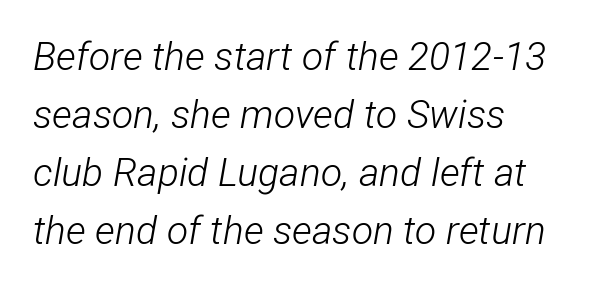
{"italic": "yes", "lean": "right", "slant_degrees": 12, "bold": "no", "weight": "light", "width": "condensed", "stroke_contrast": "low", "x_height": "medium", "monospaced": "no", "underline": "no", "align": "left", "line_spacing": "normal", "line_spacing_ratio": 1.49, "letter_spacing": "normal", "letter_spacing_em": 0.0, "glyph_px": 39}
